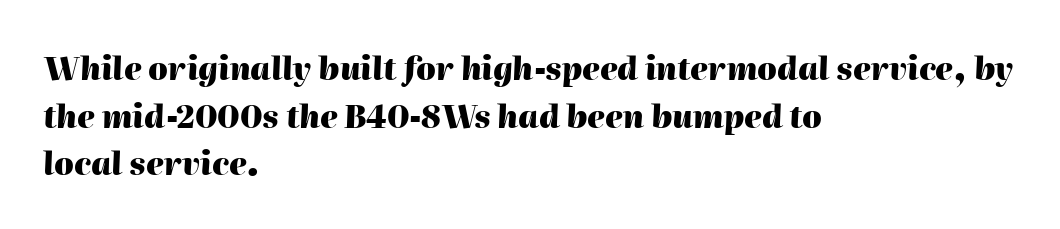
Q: Is the text bold? A: Yes.
Q: Is the text italic (slanted)? A: Yes, it leans right by about 2 degrees.
Q: Is the text underlined? A: No.
Q: How is the paragraph aligned? A: Left-aligned.
Q: Is the spacing between letters normal or unusually wide? A: Normal.
Q: Is the spacing between lines tight, normal or loose? A: Normal.
Q: Width (condensed, normal, or wide)? A: Normal.
Q: Stroke contrast? A: High.
Q: x-height? A: Medium.
Q: Monospaced? A: No.
